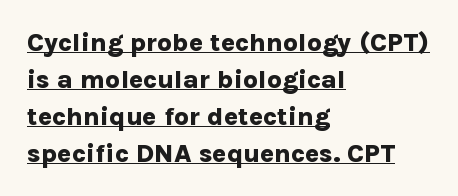
The image shows 26 px bold type, upright; set left-aligned, normal line spacing (1.42x), normal letter spacing, underlined.
